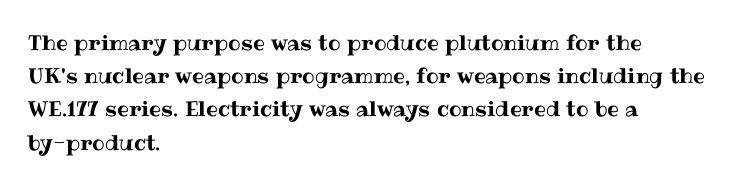
{"italic": "no", "underline": "no", "align": "left", "line_spacing": "normal", "line_spacing_ratio": 1.58, "letter_spacing": "normal", "letter_spacing_em": 0.0, "glyph_px": 21}
